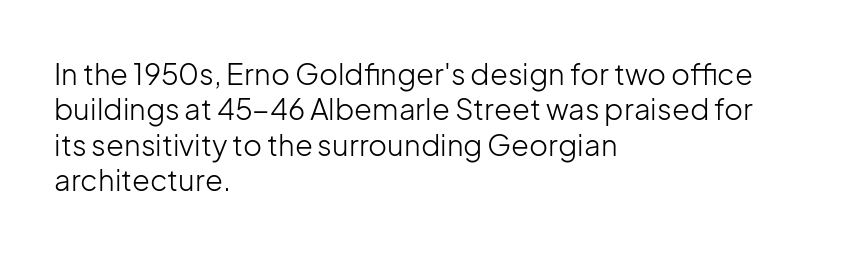
The image shows 29 px light sans-serif type, upright; set left-aligned, line spacing 1.22x, normal letter spacing, not underlined; low stroke contrast and a medium x-height.
